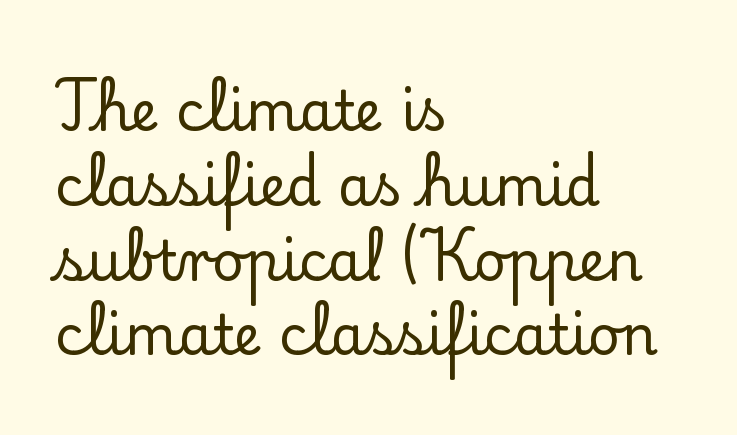
Think of a printed novel: that variable character pitch is what you see here. The rendering uses a moderate line-height, typical for paragraphs. The baseline area is clear. Serif or sans? Serif — the stroke terminals have little feet. The setting favours the left margin, as ordinary paragraphs usually do. A typesetter would mark this as roman, not italic.
